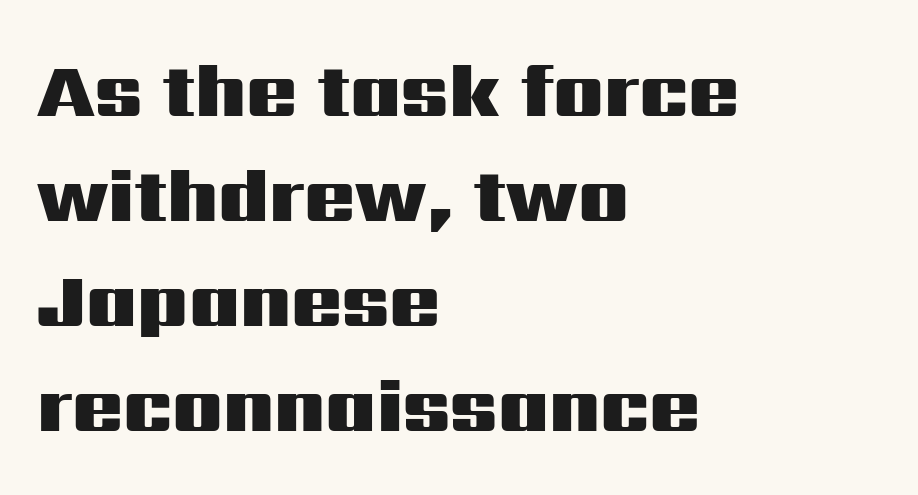
Q: Is the text bold? A: Yes.
Q: Is the text italic (slanted)? A: No, it is upright.
Q: Is the typeface a serif or a sans-serif typeface? A: Sans-serif.
Q: Is the text underlined? A: No.
Q: How is the paragraph aligned? A: Left-aligned.
Q: Is the spacing between letters normal or unusually wide? A: Normal.
Q: Is the spacing between lines tight, normal or loose? A: Normal.
Q: Width (condensed, normal, or wide)? A: Wide.
Q: Stroke contrast? A: Medium.
Q: x-height? A: Medium.
Q: Monospaced? A: No.
